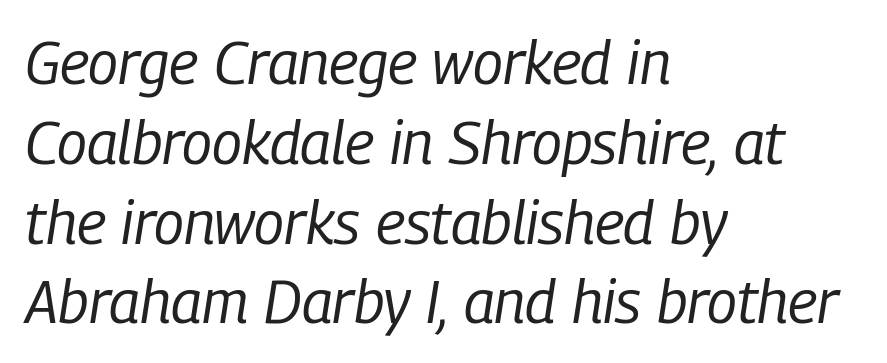
The image shows 60 px regular-weight, condensed type, italic (leaning right); set left-aligned, normal line spacing (1.33x), normal letter spacing, not underlined; low stroke contrast and a medium x-height.
